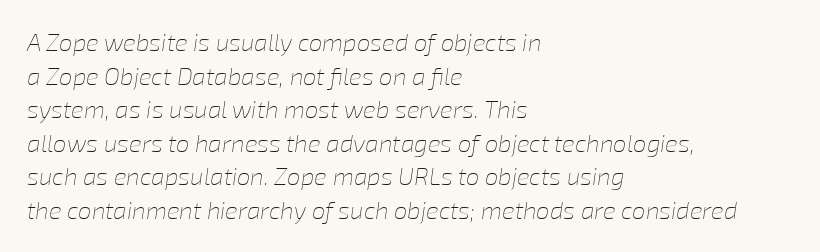
Q: Is the text bold? A: No.
Q: Is the text italic (slanted)? A: Yes, it leans right by about 8 degrees.
Q: Is the text underlined? A: No.
Q: How is the paragraph aligned? A: Left-aligned.
Q: Is the spacing between letters normal or unusually wide? A: Normal.
Q: Is the spacing between lines tight, normal or loose? A: Normal.
